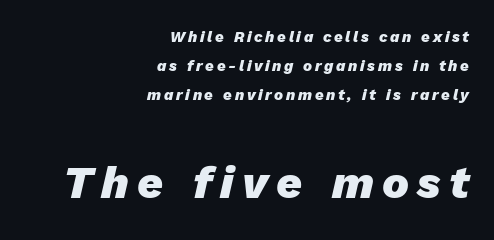
The image shows 45 px heavy type, italic (leaning right); set right-aligned, loose line spacing (1.94x), not underlined; the second (bottom) block is 3.0x larger; low stroke contrast and a medium x-height.
